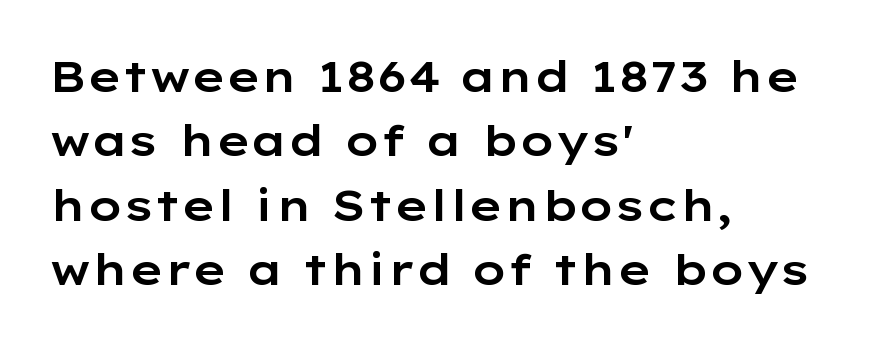
Q: Is the text italic (slanted)? A: No, it is upright.
Q: Is the typeface a serif or a sans-serif typeface? A: Sans-serif.
Q: Is the text underlined? A: No.
Q: How is the paragraph aligned? A: Left-aligned.
Q: Is the spacing between letters normal or unusually wide? A: Normal.
Q: Is the spacing between lines tight, normal or loose? A: Normal.
Q: Width (condensed, normal, or wide)? A: Wide.
Q: Stroke contrast? A: Low.
Q: x-height? A: Medium.
Q: Monospaced? A: No.
